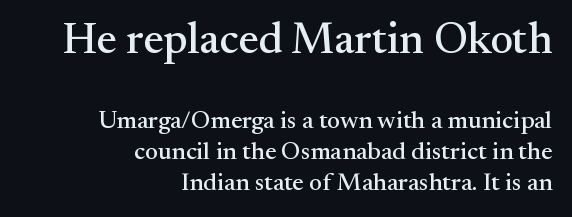
Q: Is the text italic (slanted)? A: No, it is upright.
Q: Is the typeface a serif or a sans-serif typeface? A: Serif.
Q: Is the text underlined? A: No.
Q: How is the paragraph aligned? A: Right-aligned.
Q: Is the spacing between letters normal or unusually wide? A: Normal.
Q: Which block of text is set in a larger size, the first (top) or the second (bottom)? A: The first (top) one.
Q: Width (condensed, normal, or wide)? A: Normal.
Q: Stroke contrast? A: Medium.
Q: x-height? A: Small.
Q: Monospaced? A: No.
